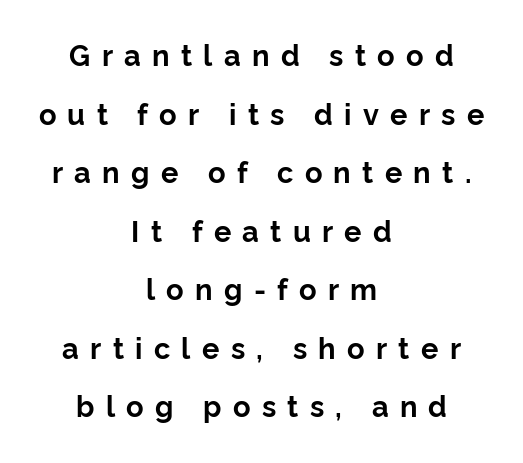
Q: Is the text bold? A: Yes.
Q: Is the text italic (slanted)? A: No, it is upright.
Q: Is the typeface a serif or a sans-serif typeface? A: Sans-serif.
Q: Is the text underlined? A: No.
Q: How is the paragraph aligned? A: Centered.
Q: Is the spacing between letters normal or unusually wide? A: Unusually wide.
Q: Is the spacing between lines tight, normal or loose? A: Loose.
Q: Width (condensed, normal, or wide)? A: Normal.
Q: Stroke contrast? A: Low.
Q: x-height? A: Medium.
Q: Monospaced? A: No.
